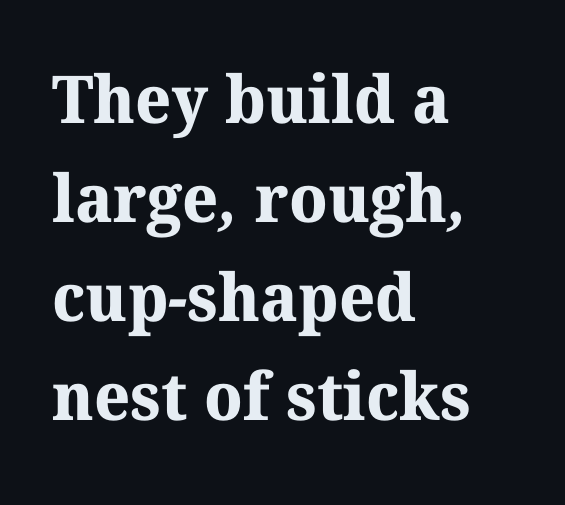
These lines are rendered in a variable-pitch font. The letterforms sit shoulder to shoulder at normal distance. Caption: multi-line text, flush left, ragged right. The string is rendered with underlining switched off.
